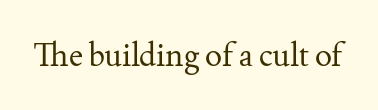
Between one letter and the next there's only the usual sliver of space. Little horizontal feet cap the strokes, marking this as serif type. The strokes carry an ordinary text weight at most. Style check: upright. The zone under the glyphs is completely vacant.
